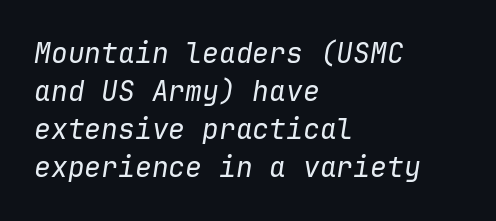
Lines of text with bare space underneath. Leftover space on each line is placed entirely after the last word. The rendering applies a slant to the glyphs. Ink coverage per letter is moderate at most.
